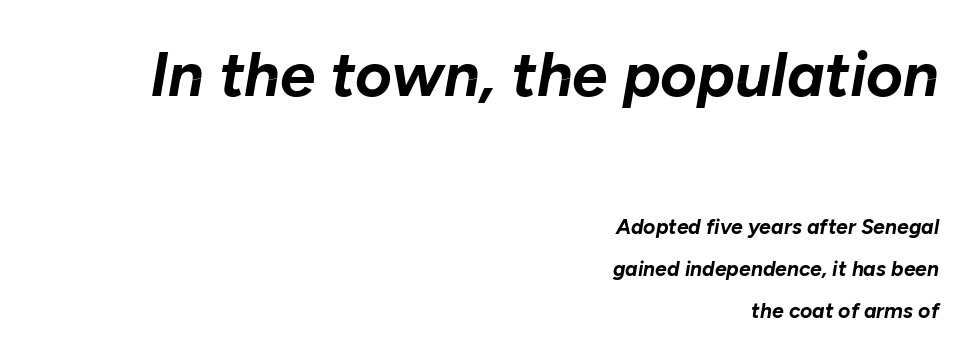
{"italic": "yes", "lean": "right", "slant_degrees": 10, "bold": "yes", "weight": "bold", "width": "normal", "stroke_contrast": "low", "x_height": "medium", "monospaced": "no", "underline": "no", "align": "right", "line_spacing": "loose", "line_spacing_ratio": 2.02, "letter_spacing": "normal", "letter_spacing_em": 0.0, "larger_block": "first", "size_ratio": 3.0, "glyph_px": 63}
